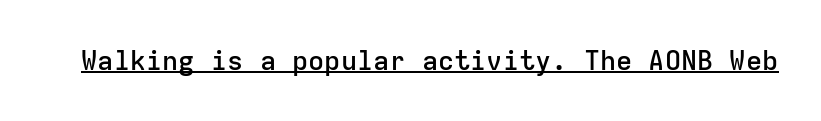
The gaps between neighbouring characters are ordinary and unremarkable. Summary of weight: moderately heavy, a semibold. The glyphs are accompanied by a horizontal stroke just below them. Ascenders rise straight up at ninety degrees.
